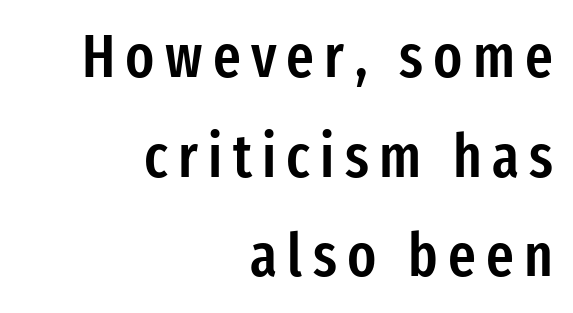
Q: Is the text bold? A: Semi-bold.
Q: Is the text italic (slanted)? A: No, it is upright.
Q: Is the typeface a serif or a sans-serif typeface? A: Sans-serif.
Q: Is the text underlined? A: No.
Q: How is the paragraph aligned? A: Right-aligned.
Q: Is the spacing between lines tight, normal or loose? A: Normal.
Q: Width (condensed, normal, or wide)? A: Condensed.
Q: Stroke contrast? A: Low.
Q: x-height? A: Medium.
Q: Monospaced? A: No.
